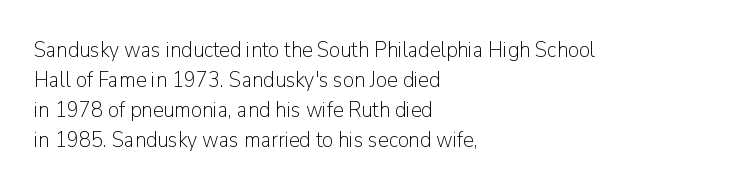
The image shows 22 px text type, upright; set left-aligned, normal line spacing (1.36x), normal letter spacing, not underlined.
